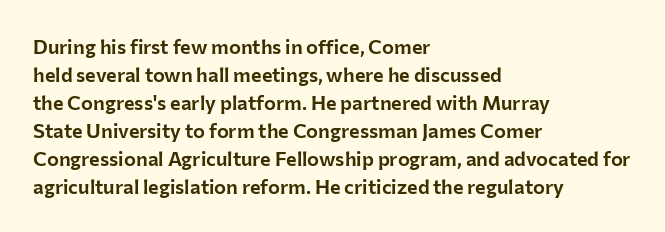
Ordinary non-slanted type is in use. Type without underlining. A typesetter would call this zero additional tracking. Horizontally, the lines are justified to the leading edge only. Honestly, the row spacing looks completely unremarkable.
